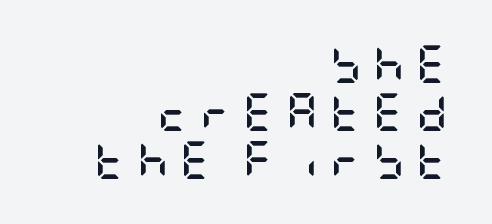
Q: Is the text bold? A: Yes.
Q: Is the text italic (slanted)? A: No, it is upright.
Q: Is the typeface a serif or a sans-serif typeface? A: Sans-serif.
Q: Is the text underlined? A: No.
Q: How is the paragraph aligned? A: Right-aligned.
Q: Is the spacing between letters normal or unusually wide? A: Unusually wide.
Q: Is the spacing between lines tight, normal or loose? A: Normal.
Q: Width (condensed, normal, or wide)? A: Condensed.
Q: Stroke contrast? A: Low.
Q: x-height? A: Large.
